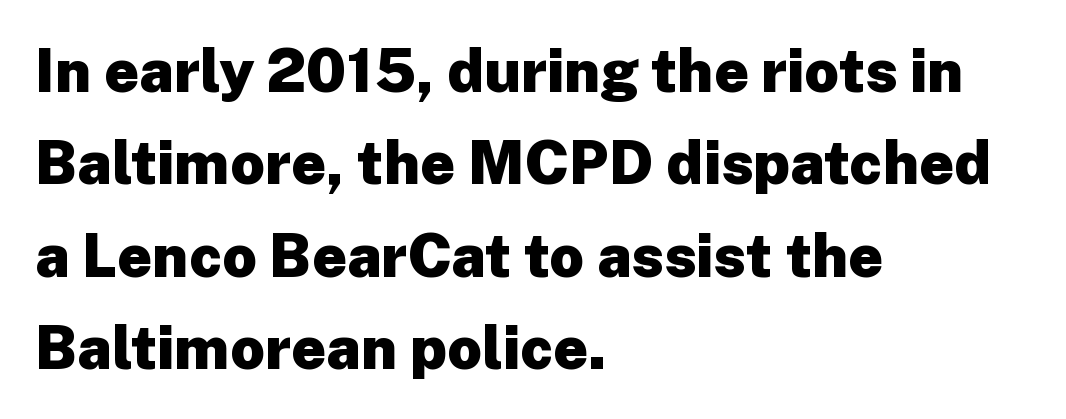
How would I describe the line gaps? Plain and ordinary. Unlike italic type, these characters show no tilt at all. Regarding serifs, this sample does without them. Lines of text with bare space underneath. You could call the tracking neutral — neither tight nor loose.
